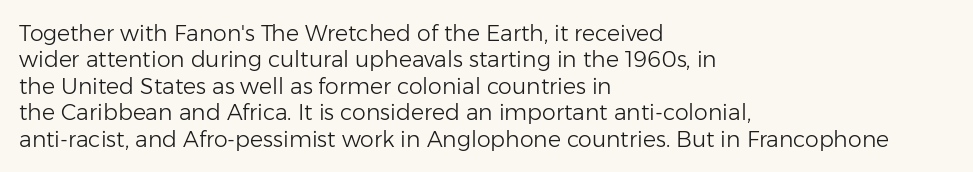
This sample uses an upright cut, with every glyph sitting square on the baseline. Underlining? Definitely not there. Heaviness? Minimal to ordinary, like unemphasized prose. Short note: letters normally spaced. Where is the straight margin? On the left.
